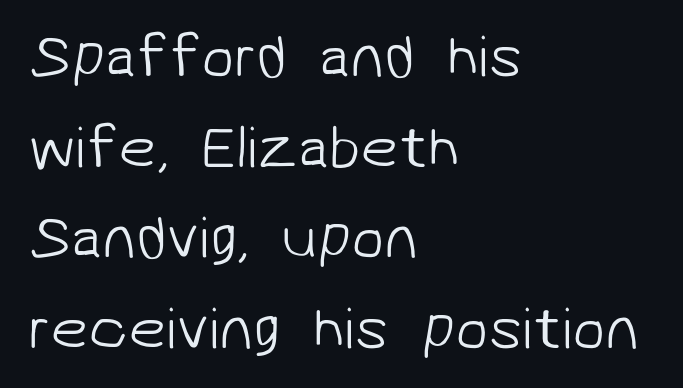
The image shows 60 px light sans-serif type; set left-aligned, normal line spacing (1.51x), normal letter spacing, not underlined; low stroke contrast and a medium x-height.
